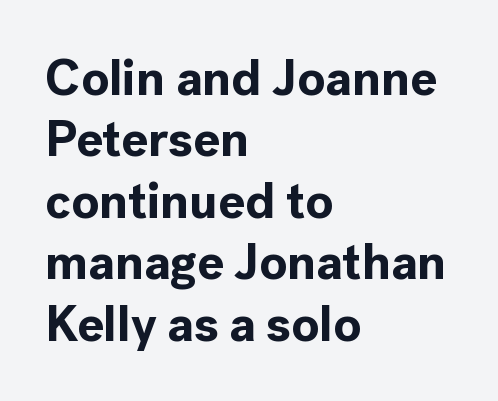
The image shows 50 px bold sans-serif type, upright; set left-aligned, line spacing 1.23x, normal letter spacing, not underlined; a medium x-height.
